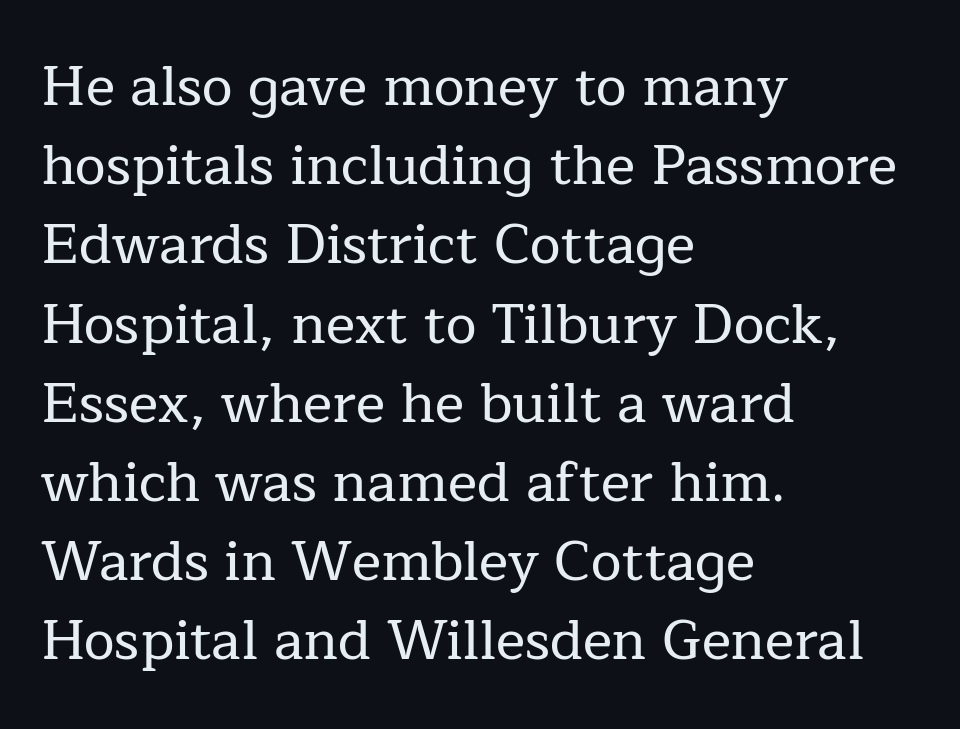
Interline gaps are of average width in this sample. No italicization has been applied; the sample stays upright. This sample has the flowing, uneven cadence of proportional lettering. The rendering shows small feet on the letterforms — a serif design. Horizontally, the lines are justified to the leading edge only.
